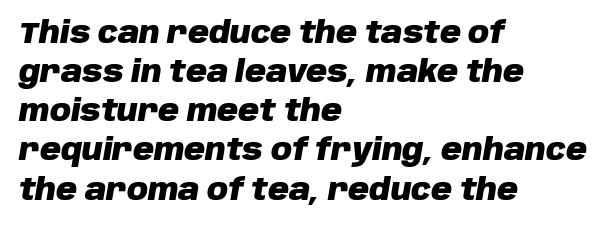
The image shows 29 px heavy type, italic (leaning right); set left-aligned, normal line spacing (1.35x), normal letter spacing, not underlined; low stroke contrast and a large x-height.
